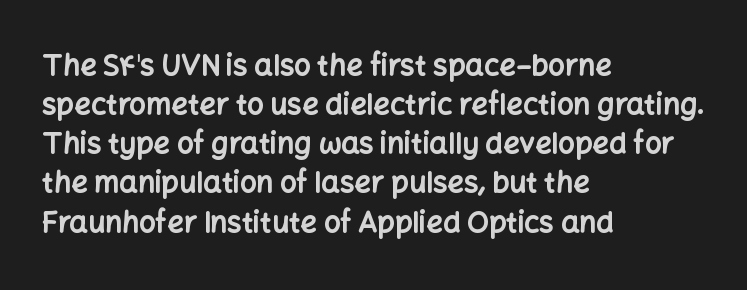
{"serif": "no", "italic": "no", "bold": "yes", "weight": "bold", "width": "normal", "stroke_contrast": "low", "x_height": "medium", "monospaced": "no", "underline": "no", "align": "left", "line_spacing": "normal", "line_spacing_ratio": 1.35, "letter_spacing": "normal", "letter_spacing_em": 0.0, "glyph_px": 29}
